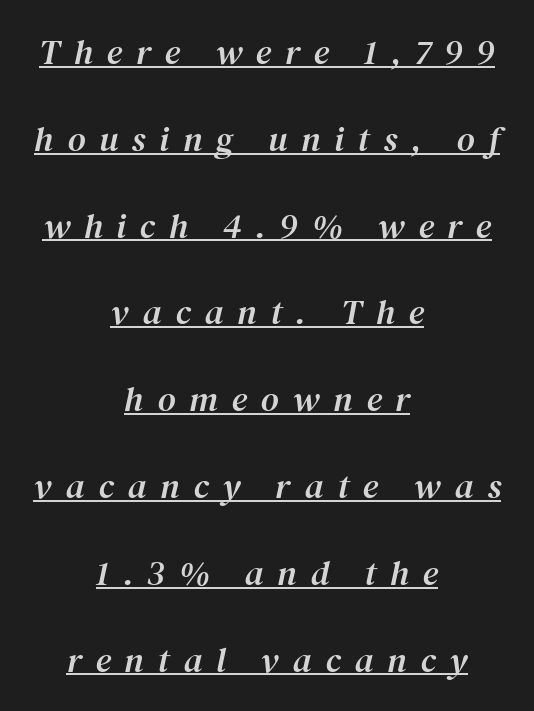
The letterforms stand isolated, each surrounded by extra space. Notice how the passage keeps no hard edge, just a central spine. Honestly, the rows look like they've been pulled way apart. There's an unmistakable incline to the writing here.
